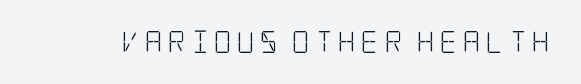
The image shows 22 px text type, upright; set unusually wide letter spacing (+0.23 em), not underlined.
